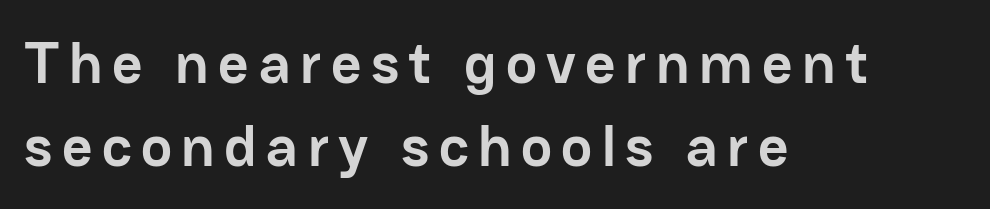
Q: Is the text bold? A: Yes.
Q: Is the text italic (slanted)? A: No, it is upright.
Q: Is the typeface a serif or a sans-serif typeface? A: Sans-serif.
Q: Is the text underlined? A: No.
Q: How is the paragraph aligned? A: Left-aligned.
Q: Is the spacing between lines tight, normal or loose? A: Normal.
Q: Width (condensed, normal, or wide)? A: Normal.
Q: Stroke contrast? A: Low.
Q: x-height? A: Medium.
Q: Monospaced? A: No.
